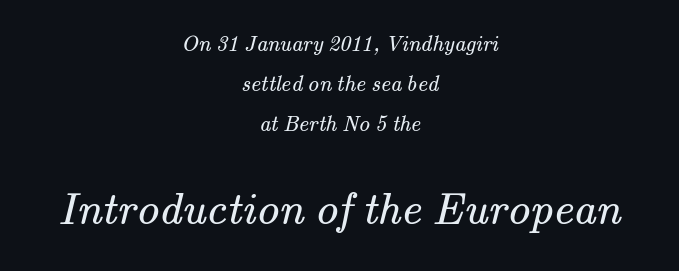
{"serif": "yes", "bold": "no", "weight": "regular", "width": "normal", "stroke_contrast": "medium", "x_height": "small", "monospaced": "no", "underline": "no", "align": "center", "line_spacing_ratio": 1.82, "letter_spacing": "normal", "letter_spacing_em": 0.0, "larger_block": "second", "size_ratio": 2.05, "glyph_px": 45}
